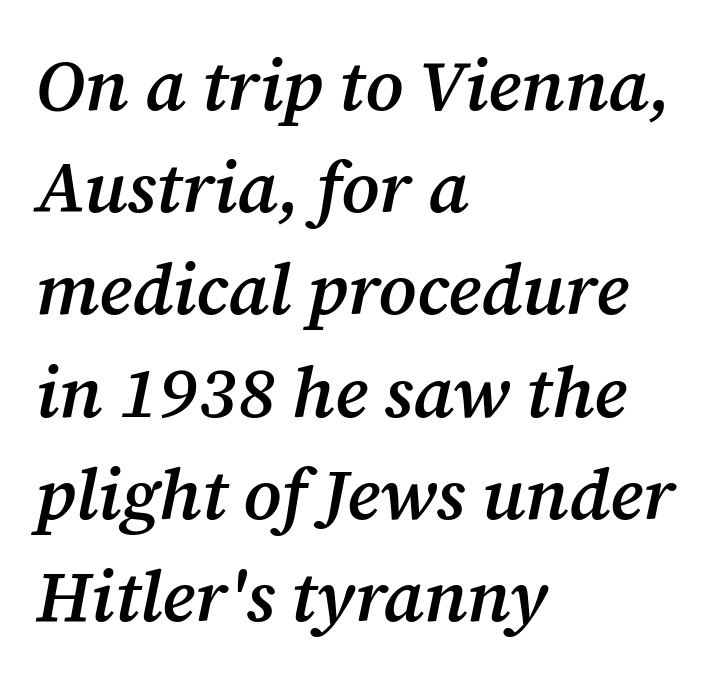
Type style note: has serifs. Note the varied advance widths — an 'i' is clearly narrower than an 'm'. Does extra space separate the letters? No, they use regular spacing. Plain, unruled lines of type. Moderately thickened strokes mark this as semibold type. Is there much room between lines? A standard amount, neither cramped nor airy.
